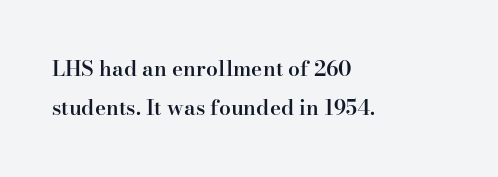
These words are printed semibold, heavier than regular yet not bold. Decoration check: the copy has no underline. A classic flush-left, rag-right setting is used for this passage. Students, note that the glyphs here touch the page at normal intervals. Ascenders rise straight up at ninety degrees.
